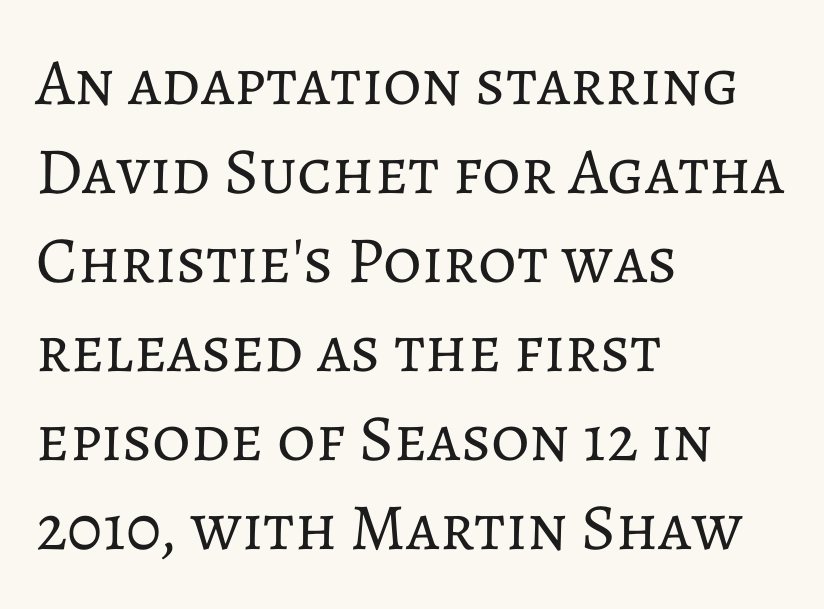
Q: Is the text bold? A: No.
Q: Is the text italic (slanted)? A: No, it is upright.
Q: Is the text underlined? A: No.
Q: How is the paragraph aligned? A: Left-aligned.
Q: Is the spacing between letters normal or unusually wide? A: Normal.
Q: Is the spacing between lines tight, normal or loose? A: Normal.
Q: Width (condensed, normal, or wide)? A: Normal.
Q: Stroke contrast? A: Low.
Q: x-height? A: Medium.
Q: Monospaced? A: No.
